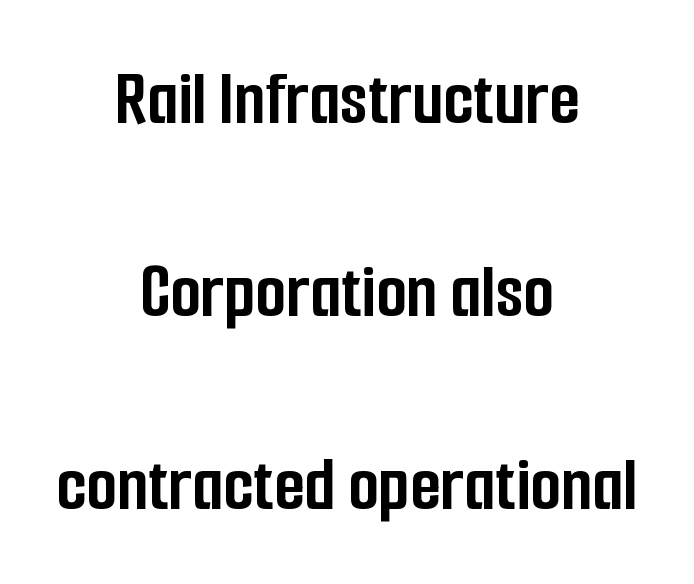
{"serif": "no", "italic": "no", "bold": "yes", "weight": "semibold", "width": "condensed", "stroke_contrast": "low", "x_height": "medium", "monospaced": "no", "underline": "no", "align": "center", "line_spacing": "loose", "line_spacing_ratio": 2.44, "letter_spacing": "normal", "letter_spacing_em": 0.0, "glyph_px": 79}
